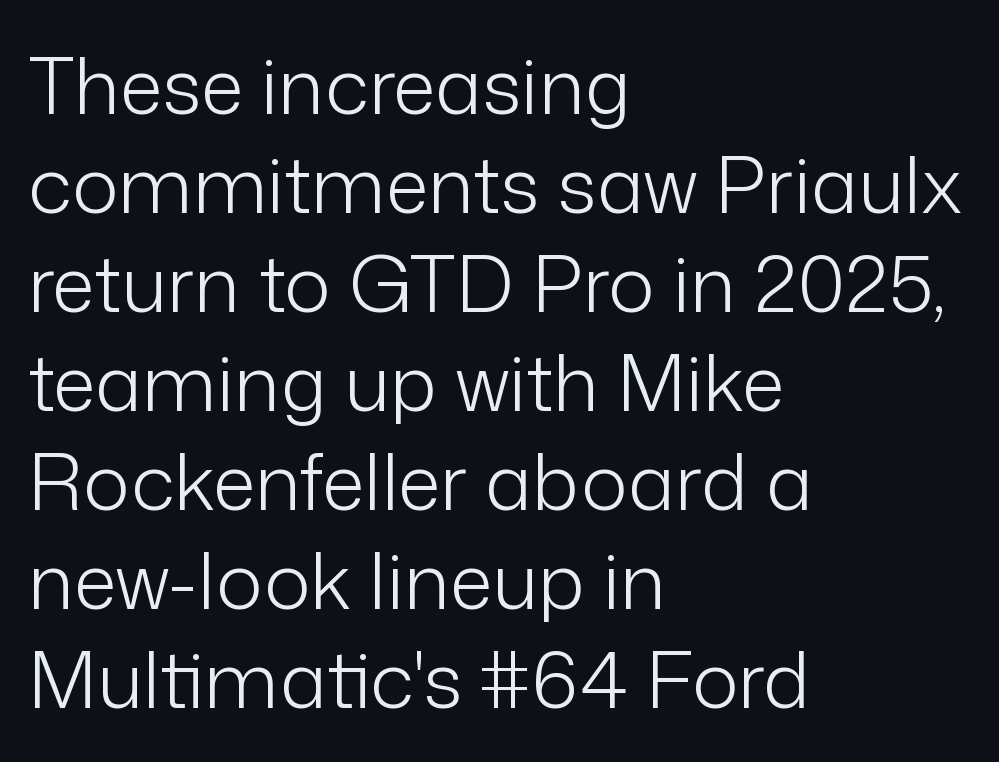
{"serif": "no", "italic": "no", "bold": "no", "weight": "light", "width": "normal", "stroke_contrast": "low", "x_height": "medium", "monospaced": "no", "underline": "no", "align": "left", "line_spacing": "normal", "line_spacing_ratio": 1.27, "letter_spacing": "normal", "letter_spacing_em": 0.0, "glyph_px": 78}
